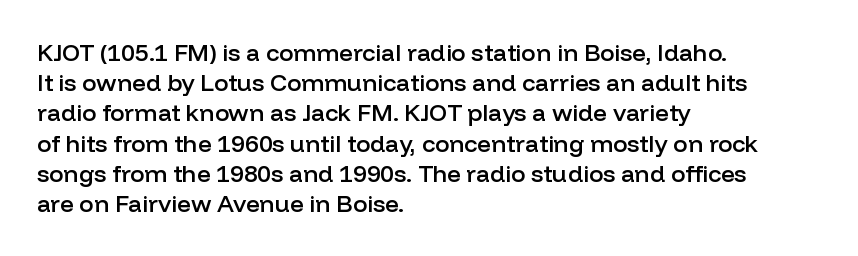
These lines are set flush left with a ragged right edge. Reading down the column, the eye jumps a familiar distance to each next line. The face used here is a semibold: visibly heavier than regular, lighter than bold. The specimen omits any rule beneath the text block's lines. Spacing between characters is what you'd get straight out of the box.
